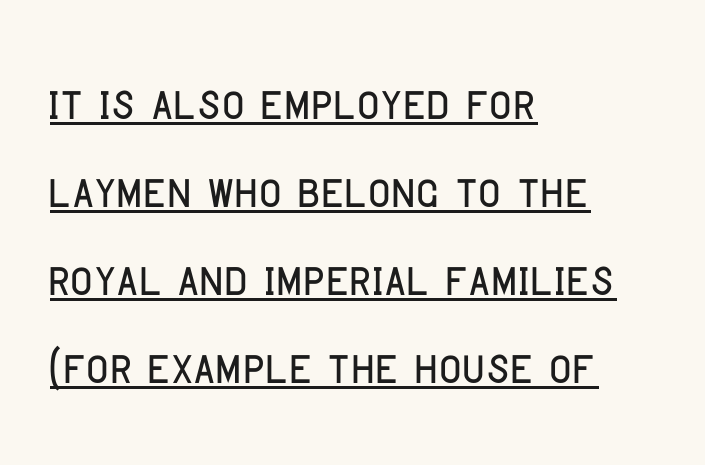
Q: Is the text italic (slanted)? A: No, it is upright.
Q: Is the typeface a serif or a sans-serif typeface? A: Sans-serif.
Q: Is the text underlined? A: Yes.
Q: How is the paragraph aligned? A: Left-aligned.
Q: Is the spacing between letters normal or unusually wide? A: Normal.
Q: Is the spacing between lines tight, normal or loose? A: Normal.
Q: Width (condensed, normal, or wide)? A: Condensed.
Q: Stroke contrast? A: Low.
Q: x-height? A: Large.
Q: Monospaced? A: No.
